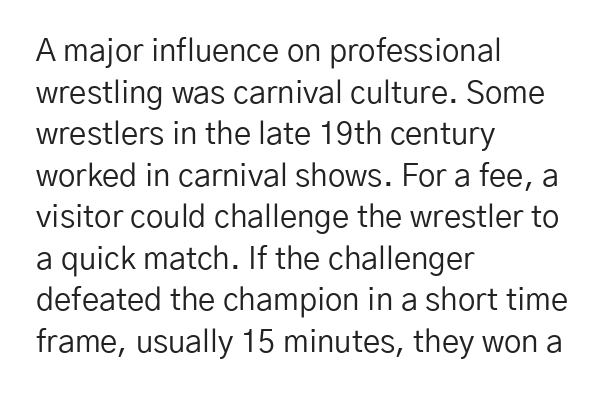
The image shows 31 px regular-weight sans-serif type, upright; set left-aligned, normal line spacing (1.34x), normal letter spacing, not underlined; low stroke contrast and a medium x-height.
